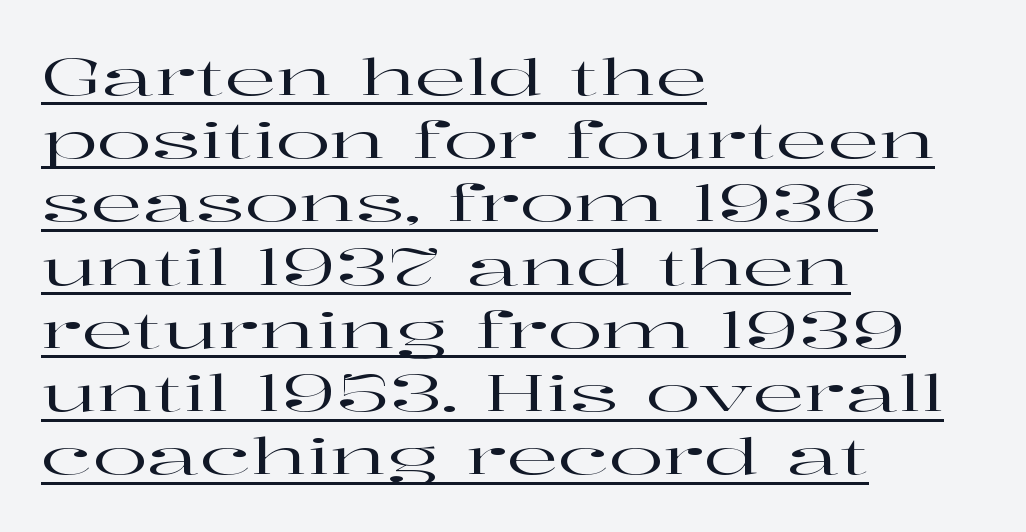
The image shows 51 px wide serif type, upright; set left-aligned, line spacing 1.24x, normal letter spacing, underlined; high stroke contrast and a medium x-height.
